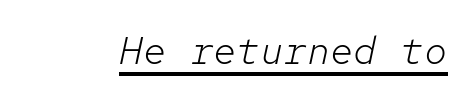
Q: Is the text bold? A: No.
Q: Is the text italic (slanted)? A: Yes, it leans right by about 12 degrees.
Q: Is the text underlined? A: Yes.
Q: Is the spacing between letters normal or unusually wide? A: Normal.
Q: Width (condensed, normal, or wide)? A: Normal.
Q: Stroke contrast? A: Low.
Q: x-height? A: Medium.
Q: Monospaced? A: Yes.
